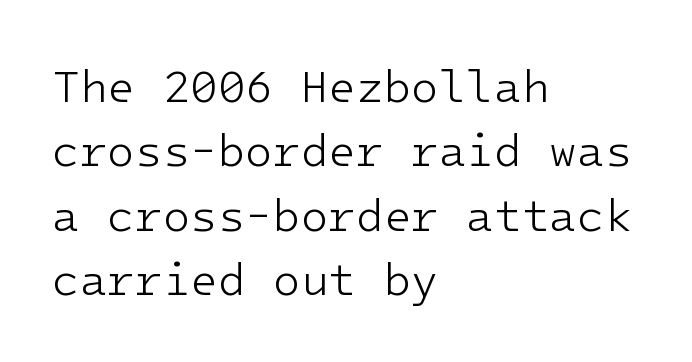
The image shows 45 px light sans-serif type, upright, monospaced; set left-aligned, normal line spacing (1.43x), normal letter spacing, not underlined; low stroke contrast and a medium x-height.
